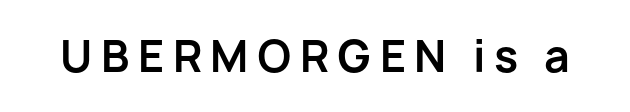
{"serif": "no", "italic": "no", "bold": "yes", "weight": "bold", "width": "normal", "stroke_contrast": "low", "x_height": "medium", "monospaced": "no", "underline": "no", "letter_spacing": "wide", "letter_spacing_em": 0.2, "glyph_px": 43}
